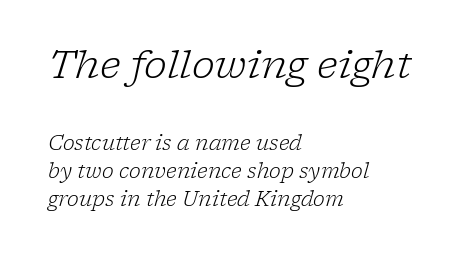
{"serif": "yes", "italic": "yes", "lean": "right", "slant_degrees": 17, "bold": "no", "weight": "light", "width": "normal", "stroke_contrast": "low", "x_height": "medium", "monospaced": "no", "underline": "no", "align": "left", "line_spacing": "normal", "line_spacing_ratio": 1.4, "letter_spacing": "normal", "letter_spacing_em": 0.0, "larger_block": "first", "size_ratio": 1.95, "glyph_px": 39}
